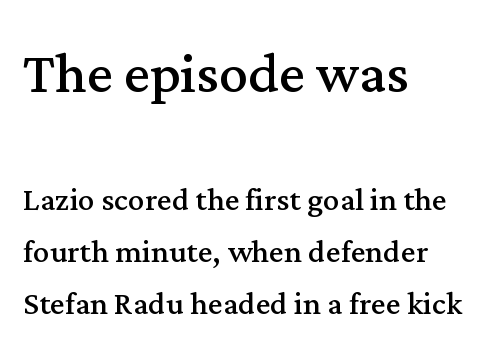
{"serif": "yes", "italic": "no", "bold": "no", "weight": "regular", "width": "normal", "stroke_contrast": "medium", "x_height": "medium", "monospaced": "no", "underline": "no", "align": "left", "line_spacing": "normal", "line_spacing_ratio": 1.26, "letter_spacing": "normal", "letter_spacing_em": 0.0, "larger_block": "first", "size_ratio": 1.76, "glyph_px": 72}
